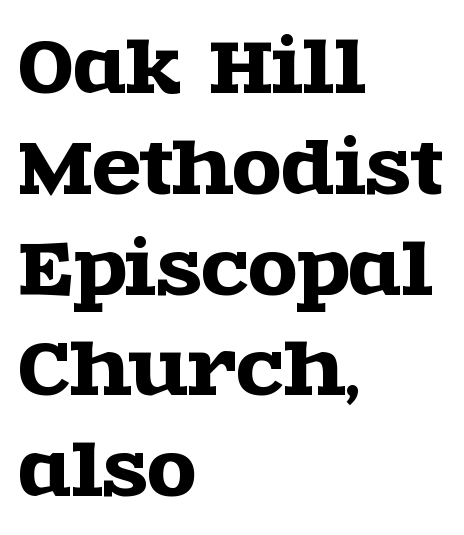
{"serif": "yes", "italic": "no", "width": "wide", "x_height": "large", "monospaced": "no", "underline": "no", "align": "left", "line_spacing": "normal", "line_spacing_ratio": 1.42, "letter_spacing": "normal", "letter_spacing_em": 0.0, "glyph_px": 71}
